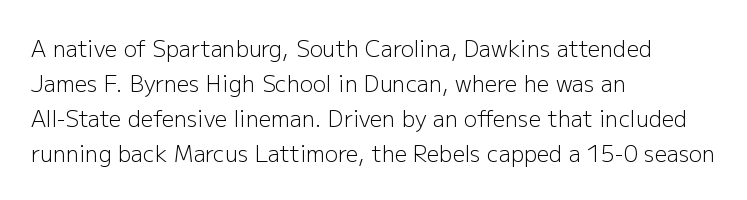
{"italic": "no", "bold": "no", "underline": "no", "align": "left", "line_spacing": "normal", "line_spacing_ratio": 1.59, "letter_spacing": "normal", "letter_spacing_em": 0.0, "glyph_px": 22}
